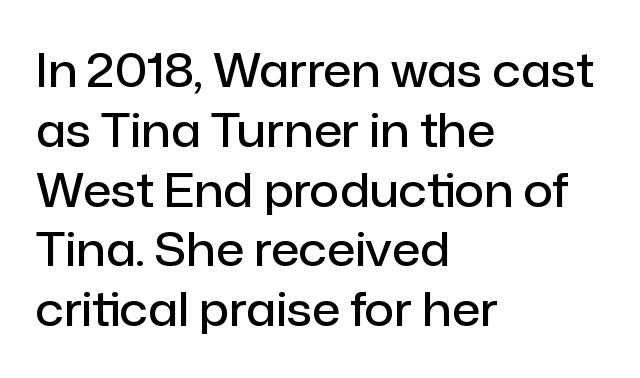
Q: Is the text bold? A: Semi-bold.
Q: Is the text italic (slanted)? A: No, it is upright.
Q: Is the typeface a serif or a sans-serif typeface? A: Sans-serif.
Q: Is the text underlined? A: No.
Q: How is the paragraph aligned? A: Left-aligned.
Q: Is the spacing between letters normal or unusually wide? A: Normal.
Q: Is the spacing between lines tight, normal or loose? A: Normal.
Q: Width (condensed, normal, or wide)? A: Normal.
Q: Stroke contrast? A: Low.
Q: x-height? A: Medium.
Q: Monospaced? A: No.
